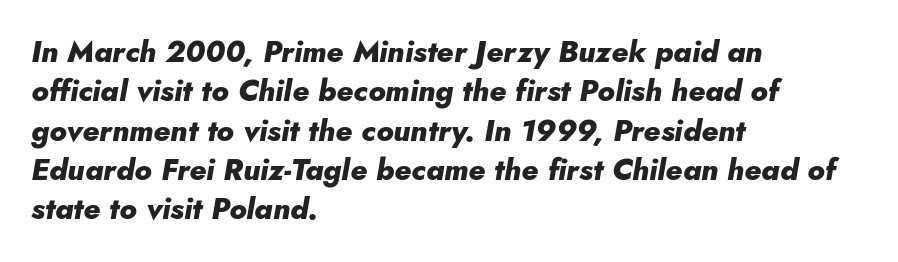
{"italic": "yes", "lean": "right", "slant_degrees": 10, "bold": "yes", "weight": "heavy", "width": "normal", "stroke_contrast": "low", "x_height": "small", "monospaced": "no", "underline": "no", "align": "left", "line_spacing": "normal", "line_spacing_ratio": 1.31, "letter_spacing": "normal", "letter_spacing_em": 0.0, "glyph_px": 30}
